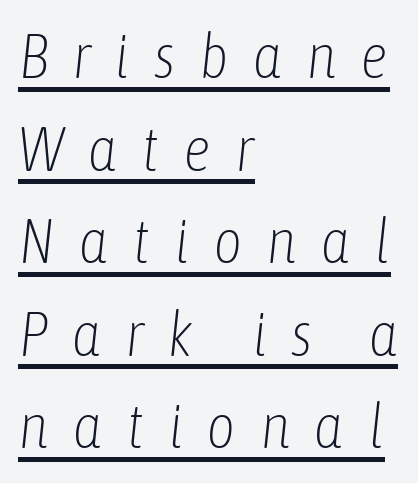
A student would call this left alignment; a typographer would say flush left, rag right. Rendered with sloped, italic letterforms. Honestly, the row spacing looks completely unremarkable. Underline: present.
